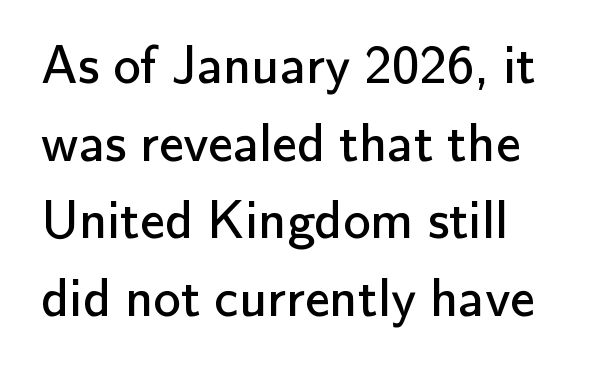
Q: Is the text bold? A: No.
Q: Is the text italic (slanted)? A: No, it is upright.
Q: Is the typeface a serif or a sans-serif typeface? A: Sans-serif.
Q: Is the text underlined? A: No.
Q: Is the spacing between letters normal or unusually wide? A: Normal.
Q: Is the spacing between lines tight, normal or loose? A: Normal.
Q: Width (condensed, normal, or wide)? A: Normal.
Q: Stroke contrast? A: Low.
Q: x-height? A: Small.
Q: Monospaced? A: No.
